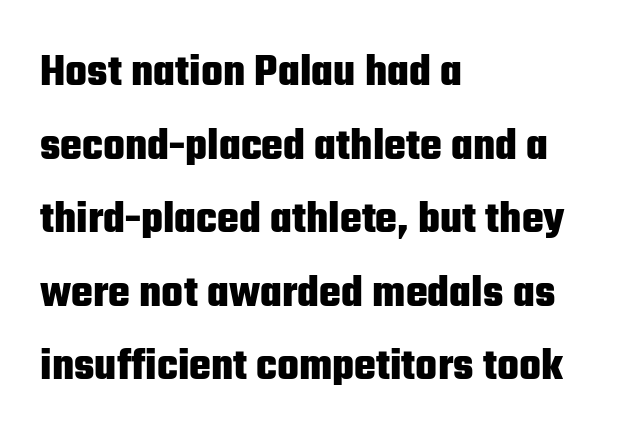
The image shows 46 px heavy, condensed sans-serif type, upright; set left-aligned, normal line spacing (1.6x), normal letter spacing, not underlined; low stroke contrast and a medium x-height.
